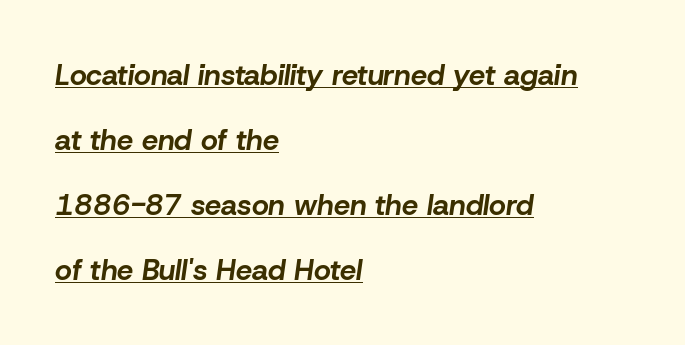
{"italic": "yes", "lean": "right", "slant_degrees": 8, "bold": "yes", "weight": "bold", "width": "normal", "stroke_contrast": "low", "x_height": "medium", "monospaced": "no", "underline": "yes", "align": "left", "line_spacing": "loose", "line_spacing_ratio": 2.24, "letter_spacing": "normal", "letter_spacing_em": 0.0, "glyph_px": 29}
